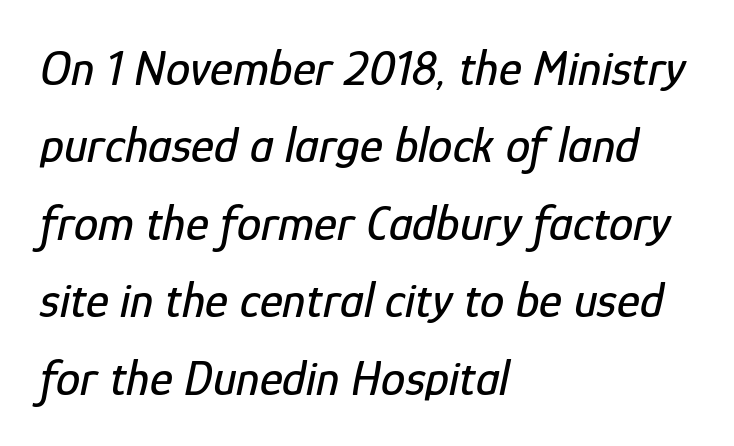
The image shows 49 px condensed type, italic (leaning right); set left-aligned, normal line spacing (1.58x), normal letter spacing, not underlined; low stroke contrast and a medium x-height.
